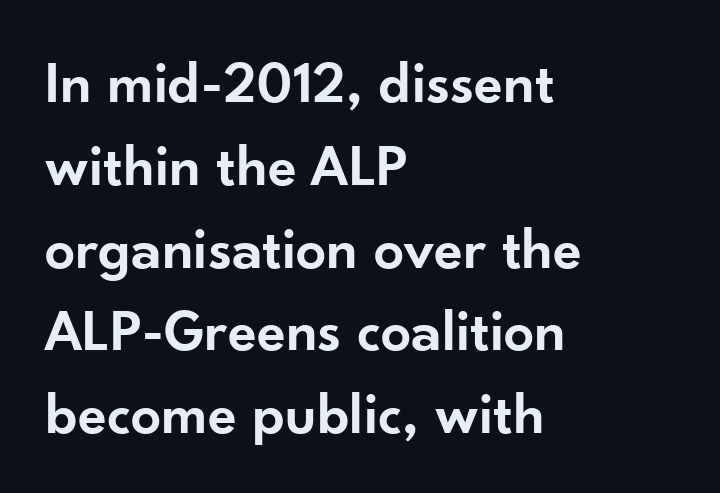
Q: Is the text bold? A: Semi-bold.
Q: Is the text italic (slanted)? A: No, it is upright.
Q: Is the typeface a serif or a sans-serif typeface? A: Sans-serif.
Q: Is the text underlined? A: No.
Q: How is the paragraph aligned? A: Left-aligned.
Q: Is the spacing between letters normal or unusually wide? A: Normal.
Q: Is the spacing between lines tight, normal or loose? A: Normal.
Q: Width (condensed, normal, or wide)? A: Normal.
Q: Stroke contrast? A: Low.
Q: x-height? A: Small.
Q: Monospaced? A: No.
